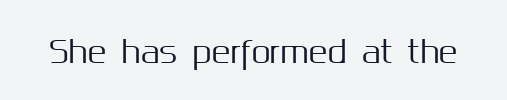
Q: Is the text italic (slanted)? A: No, it is upright.
Q: Is the typeface a serif or a sans-serif typeface? A: Sans-serif.
Q: Is the text underlined? A: No.
Q: Is the spacing between letters normal or unusually wide? A: Normal.
Q: Width (condensed, normal, or wide)? A: Normal.
Q: Stroke contrast? A: Medium.
Q: x-height? A: Medium.
Q: Monospaced? A: No.
